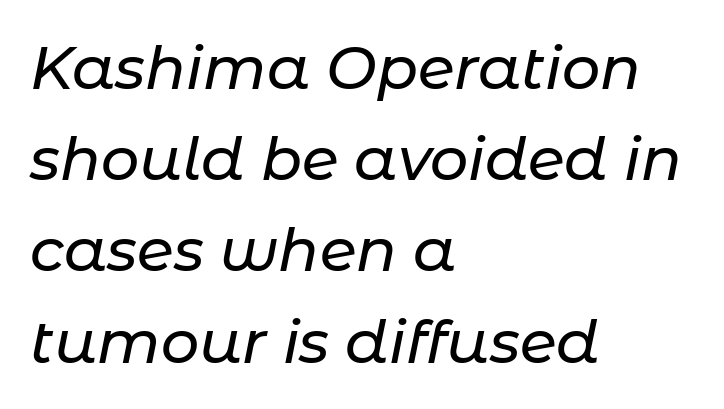
The image shows 60 px text type, italic (leaning right); set left-aligned, normal line spacing (1.52x), normal letter spacing, not underlined; low stroke contrast and a medium x-height.
